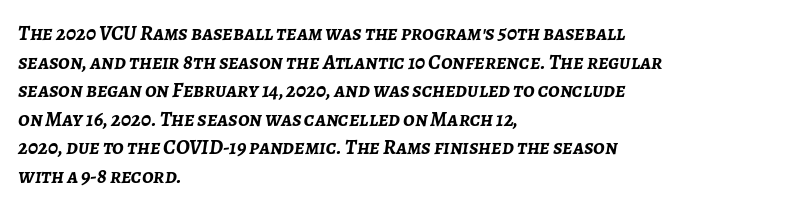
{"italic": "yes", "lean": "right", "slant_degrees": 7, "bold": "yes", "underline": "no", "align": "left", "line_spacing": "normal", "line_spacing_ratio": 1.36, "letter_spacing": "normal", "letter_spacing_em": 0.0, "glyph_px": 21}
